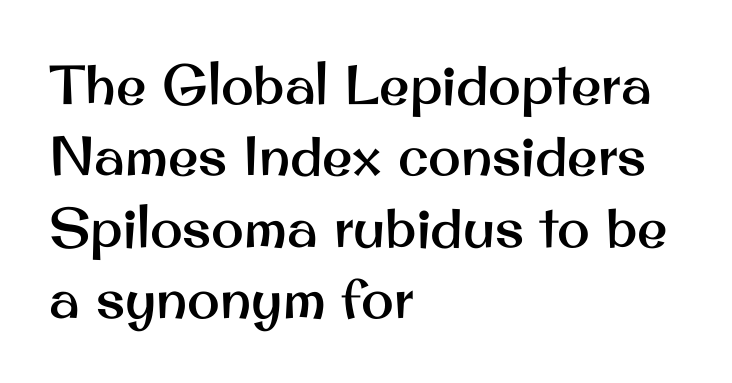
Q: Is the text italic (slanted)? A: No, it is upright.
Q: Is the typeface a serif or a sans-serif typeface? A: Sans-serif.
Q: Is the text underlined? A: No.
Q: How is the paragraph aligned? A: Left-aligned.
Q: Is the spacing between letters normal or unusually wide? A: Normal.
Q: Is the spacing between lines tight, normal or loose? A: Normal.
Q: Width (condensed, normal, or wide)? A: Normal.
Q: Stroke contrast? A: Medium.
Q: x-height? A: Small.
Q: Monospaced? A: No.
